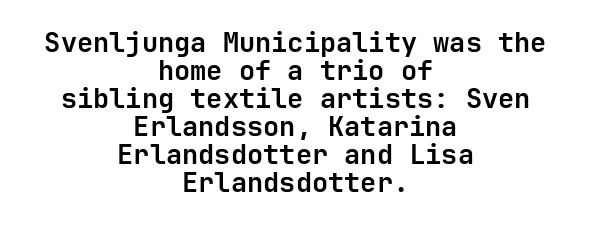
Each line is balanced around a shared central axis. Is there much room between lines? No — they nearly touch. The characters look thick and weighty, a clear bold. The space beneath each line is pristine and unruled.
